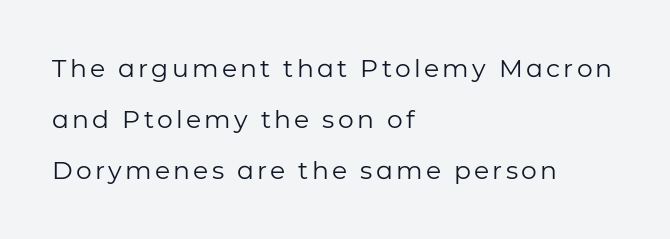
{"italic": "no", "bold": "no", "underline": "no", "align": "left", "line_spacing": "loose", "line_spacing_ratio": 2.05, "glyph_px": 25}
